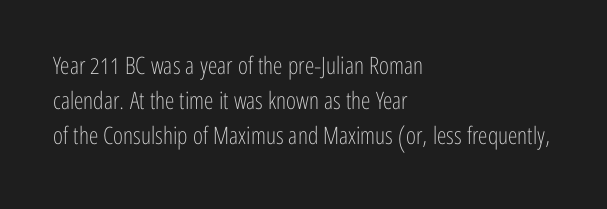
The image shows 24 px text type, upright; set left-aligned, normal line spacing (1.45x), normal letter spacing, not underlined.
